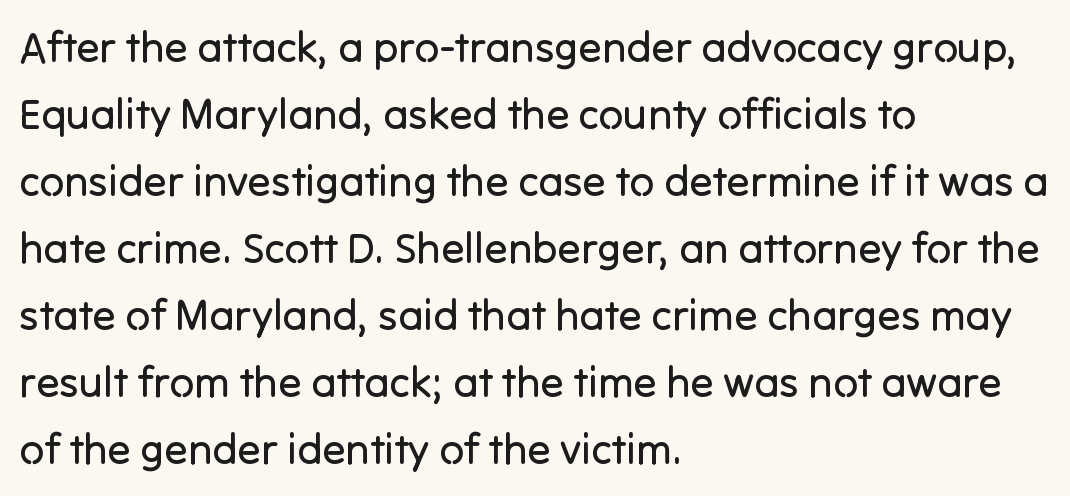
Q: Is the text bold? A: No.
Q: Is the text italic (slanted)? A: No, it is upright.
Q: Is the typeface a serif or a sans-serif typeface? A: Sans-serif.
Q: Is the text underlined? A: No.
Q: How is the paragraph aligned? A: Left-aligned.
Q: Is the spacing between letters normal or unusually wide? A: Normal.
Q: Is the spacing between lines tight, normal or loose? A: Normal.
Q: Width (condensed, normal, or wide)? A: Normal.
Q: Stroke contrast? A: Low.
Q: x-height? A: Medium.
Q: Monospaced? A: No.
